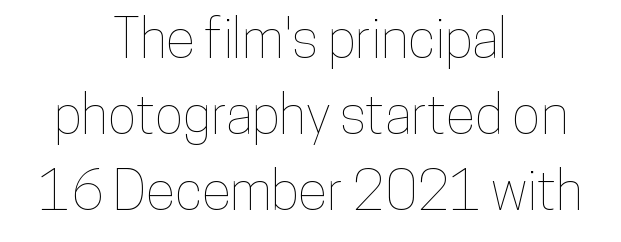
The image shows 54 px condensed type, upright; set centered, normal line spacing (1.41x), normal letter spacing, not underlined; low stroke contrast and a medium x-height.
